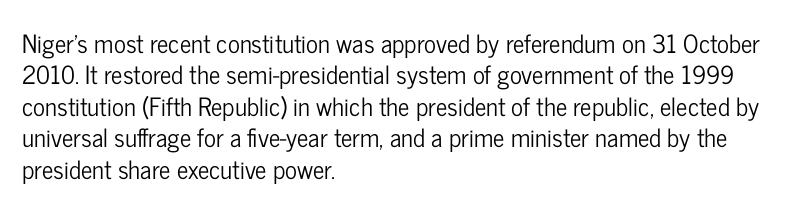
The space directly below the letters is spotless. Whoever set this chose a conventional vertical rhythm. The typesetter chose a ragged-right arrangement here. Posture: straight, roman, zero tilt. Standard letterfit; no display-style spreading of the glyphs.
